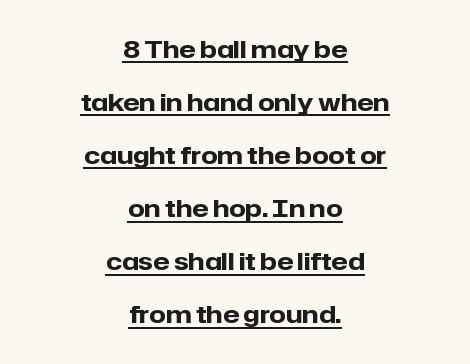
Caption: lettering with a line underneath. The letterforms sit shoulder to shoulder at normal distance. The sample has been set heavy, in full bold. The whitespace from short lines is split evenly between both sides. A roman cut, with each character standing at attention. Summary of vertical rhythm: relaxed, with wide interline spacing.
